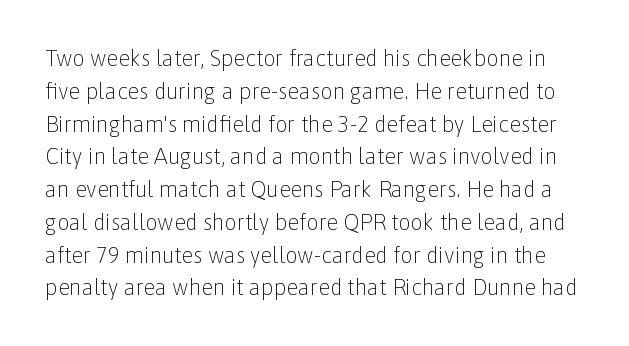
{"italic": "no", "bold": "no", "underline": "no", "line_spacing": "normal", "line_spacing_ratio": 1.49, "letter_spacing": "normal", "letter_spacing_em": 0.0, "glyph_px": 22}
